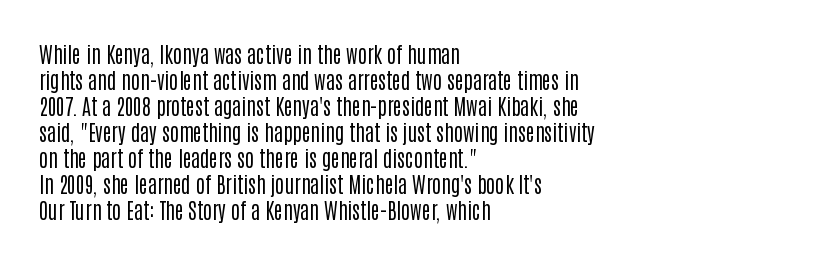
Q: Is the text bold? A: No.
Q: Is the text italic (slanted)? A: No, it is upright.
Q: Is the text underlined? A: No.
Q: How is the paragraph aligned? A: Left-aligned.
Q: Is the spacing between letters normal or unusually wide? A: Normal.
